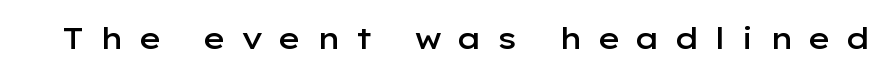
Q: Is the text bold? A: Semi-bold.
Q: Is the text italic (slanted)? A: No, it is upright.
Q: Is the typeface a serif or a sans-serif typeface? A: Sans-serif.
Q: Is the text underlined? A: No.
Q: Is the spacing between letters normal or unusually wide? A: Unusually wide.
Q: Width (condensed, normal, or wide)? A: Wide.
Q: Stroke contrast? A: Low.
Q: x-height? A: Medium.
Q: Monospaced? A: No.
